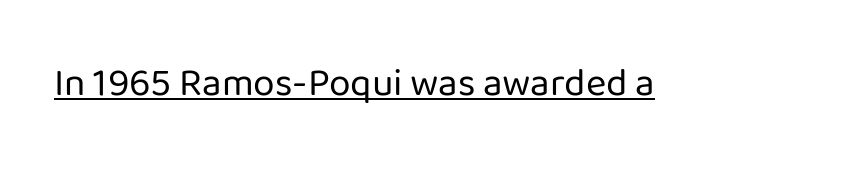
The image shows 39 px regular-weight sans-serif type, upright; set normal letter spacing, underlined; low stroke contrast and a medium x-height.
